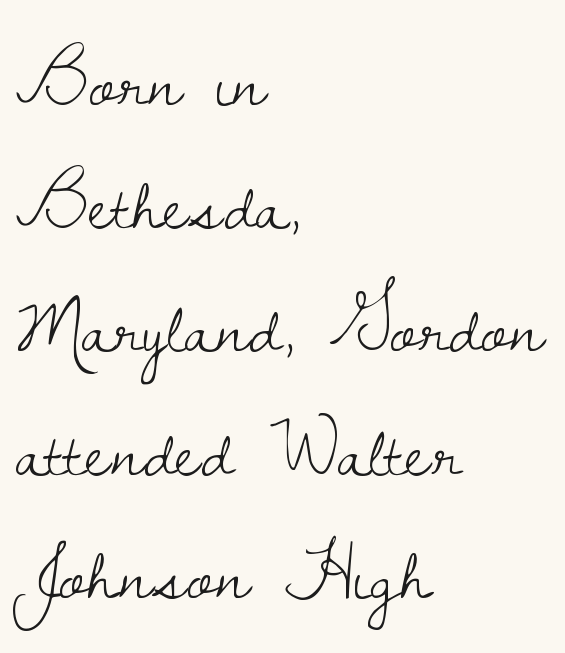
Q: Is the text bold? A: No.
Q: Is the text italic (slanted)? A: Yes.
Q: Is the typeface a serif or a sans-serif typeface? A: Serif.
Q: Is the text underlined? A: No.
Q: How is the paragraph aligned? A: Left-aligned.
Q: Is the spacing between letters normal or unusually wide? A: Normal.
Q: Is the spacing between lines tight, normal or loose? A: Normal.
Q: Width (condensed, normal, or wide)? A: Normal.
Q: Stroke contrast? A: Low.
Q: x-height? A: Small.
Q: Monospaced? A: No.
